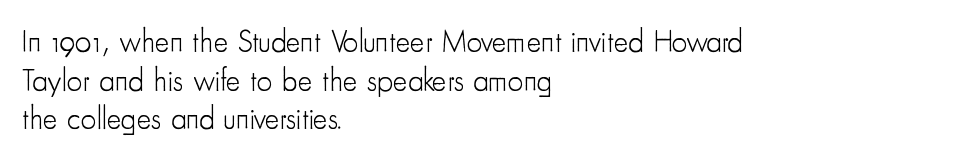
Character widths vary here, with narrow letters taking less room than wide ones. Summary of vertical rhythm: regular, with standard interline spacing. Unmarked baselines from the first word to the last. Think standard paragraph weight, or any step lighter than that. A roman cut, with each character standing at attention.
